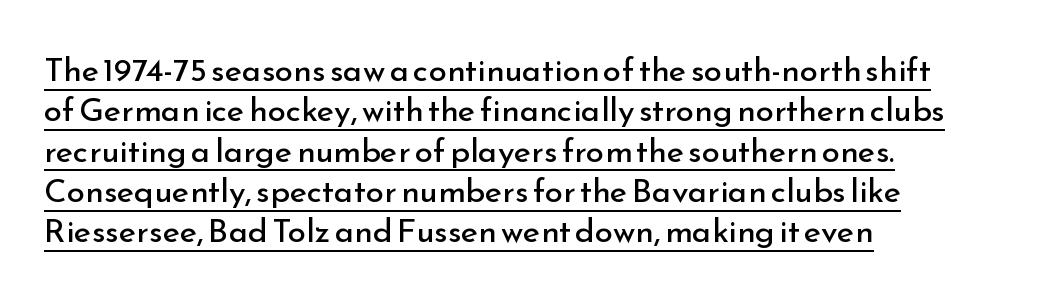
{"serif": "no", "italic": "no", "bold": "no", "weight": "regular", "width": "normal", "stroke_contrast": "low", "x_height": "small", "monospaced": "no", "underline": "yes", "align": "left", "line_spacing_ratio": 1.22, "letter_spacing": "normal", "letter_spacing_em": 0.0, "glyph_px": 33}
